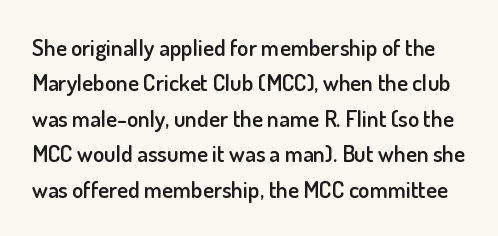
The image shows 23 px text type, upright; set normal line spacing (1.54x), normal letter spacing, not underlined.
